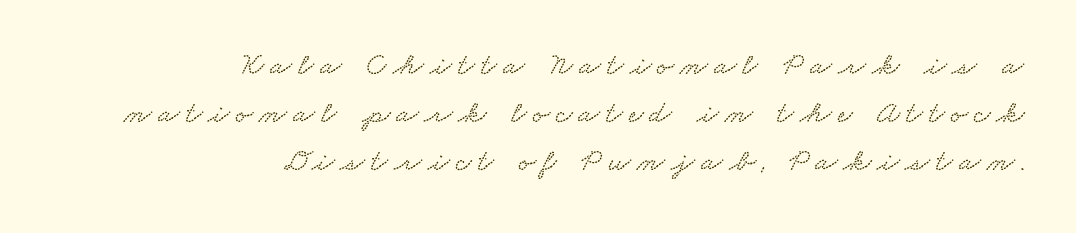
The rag falls on the left side of this text block. The letters advance in unequal steps, a hallmark of proportional type. In terms of leading, this rendering sits right in the middle. The strip under each line holds only bare page.
